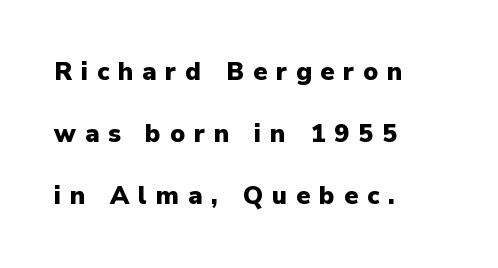
The image shows 25 px bold type, upright; set left-aligned, loose line spacing (2.49x), unusually wide letter spacing (+0.35 em), not underlined.
